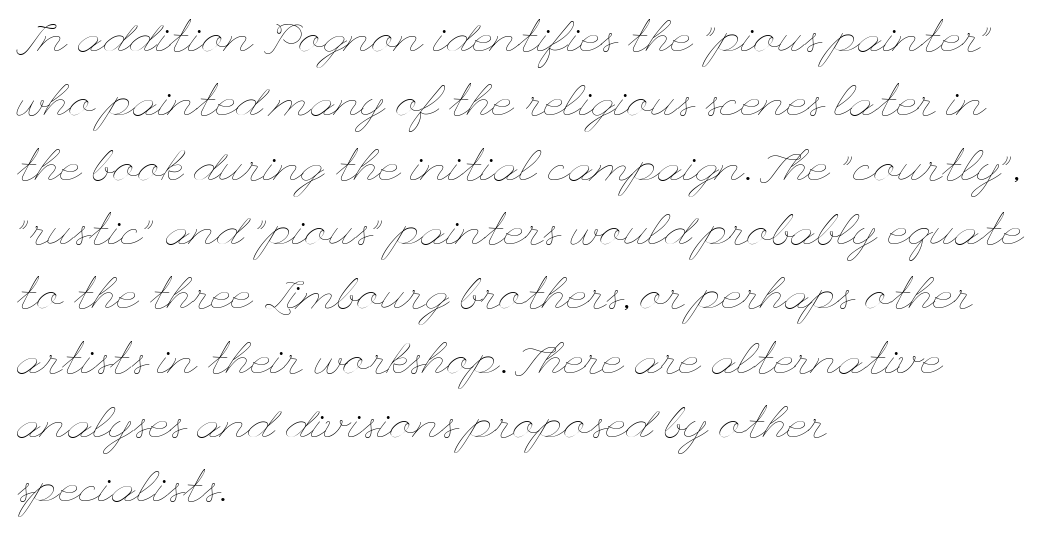
The image shows 45 px thin, wide type; set left-aligned, normal line spacing (1.43x), normal letter spacing, not underlined; low stroke contrast and a small x-height.
